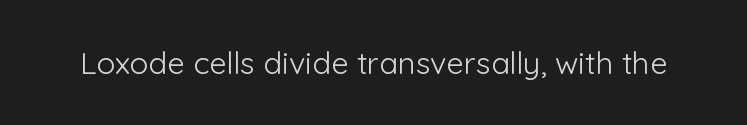
{"serif": "no", "italic": "no", "bold": "no", "weight": "light", "width": "normal", "stroke_contrast": "low", "x_height": "medium", "monospaced": "no", "underline": "no", "letter_spacing": "normal", "letter_spacing_em": 0.0, "glyph_px": 31}
